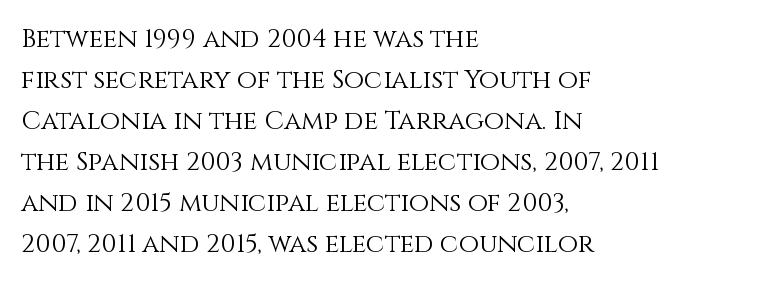
The image shows 26 px text type, upright; set left-aligned, normal line spacing (1.58x), normal letter spacing, not underlined.
